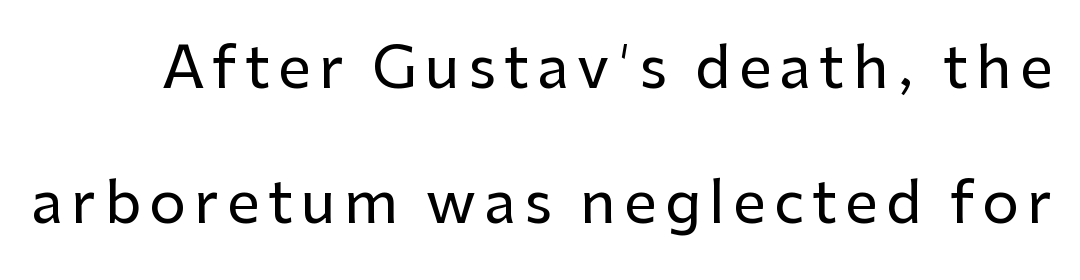
Q: Is the text italic (slanted)? A: No, it is upright.
Q: Is the typeface a serif or a sans-serif typeface? A: Sans-serif.
Q: Is the text underlined? A: No.
Q: Is the spacing between lines tight, normal or loose? A: Loose.
Q: Width (condensed, normal, or wide)? A: Normal.
Q: Stroke contrast? A: Low.
Q: x-height? A: Medium.
Q: Monospaced? A: No.
